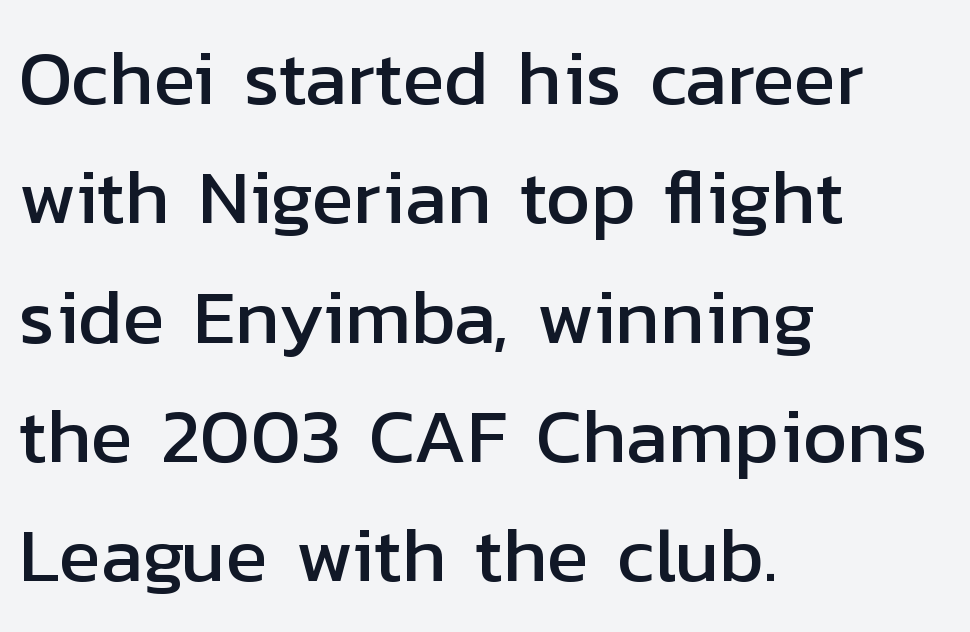
Proportional: the letters do not fall into vertical columns. The lines in this sample share a left origin and differ only in where they stop. A typesetter would label this face a sans. Look at the tracking — it's just the regular setting, nothing added. Underlining? Definitely not there. The vertical gap from one line to the next is medium.
